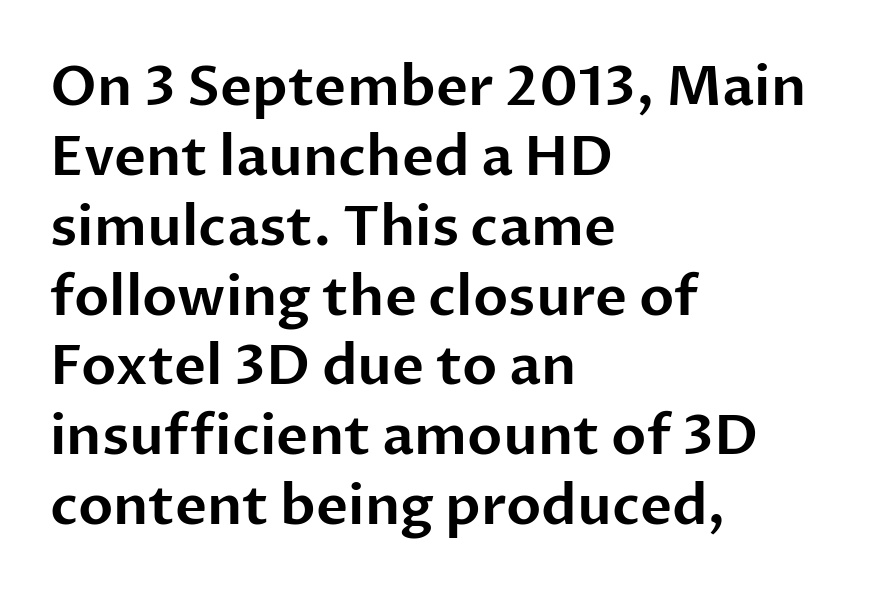
{"serif": "no", "italic": "no", "width": "normal", "stroke_contrast": "low", "x_height": "medium", "monospaced": "no", "underline": "no", "align": "left", "line_spacing": "normal", "line_spacing_ratio": 1.27, "letter_spacing": "normal", "letter_spacing_em": 0.0, "glyph_px": 55}
